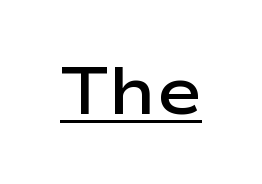
Q: Is the text bold? A: Semi-bold.
Q: Is the text italic (slanted)? A: No, it is upright.
Q: Is the typeface a serif or a sans-serif typeface? A: Sans-serif.
Q: Is the text underlined? A: Yes.
Q: Is the spacing between letters normal or unusually wide? A: Normal.
Q: Width (condensed, normal, or wide)? A: Wide.
Q: Stroke contrast? A: Low.
Q: x-height? A: Medium.
Q: Monospaced? A: No.
